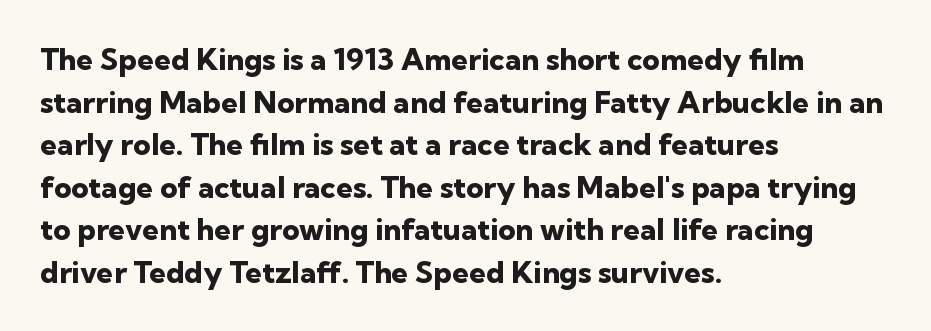
Q: Is the text bold? A: Yes.
Q: Is the text italic (slanted)? A: No, it is upright.
Q: Is the typeface a serif or a sans-serif typeface? A: Sans-serif.
Q: Is the text underlined? A: No.
Q: How is the paragraph aligned? A: Left-aligned.
Q: Is the spacing between letters normal or unusually wide? A: Normal.
Q: Is the spacing between lines tight, normal or loose? A: Normal.
Q: Width (condensed, normal, or wide)? A: Normal.
Q: Stroke contrast? A: Low.
Q: x-height? A: Medium.
Q: Monospaced? A: No.
